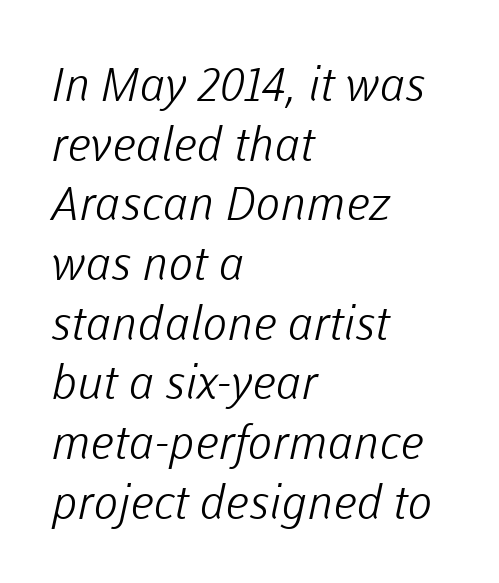
Q: Is the text bold? A: No.
Q: Is the typeface a serif or a sans-serif typeface? A: Sans-serif.
Q: Is the text underlined? A: No.
Q: How is the paragraph aligned? A: Left-aligned.
Q: Is the spacing between letters normal or unusually wide? A: Normal.
Q: Is the spacing between lines tight, normal or loose? A: Normal.
Q: Width (condensed, normal, or wide)? A: Normal.
Q: Stroke contrast? A: Low.
Q: x-height? A: Medium.
Q: Monospaced? A: No.
